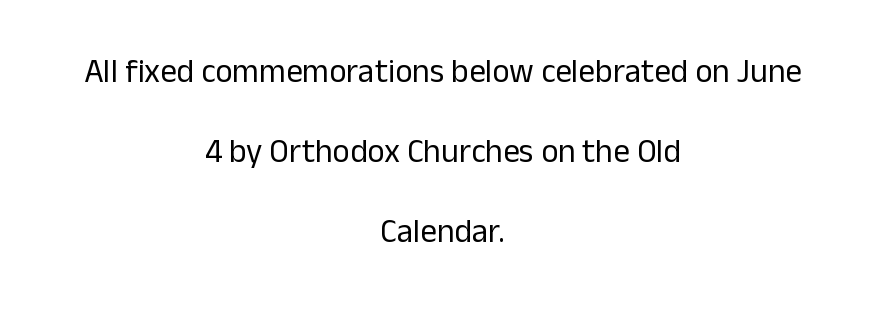
{"serif": "no", "italic": "no", "bold": "no", "weight": "regular", "width": "normal", "stroke_contrast": "low", "x_height": "medium", "monospaced": "no", "underline": "no", "align": "center", "line_spacing": "loose", "line_spacing_ratio": 2.42, "letter_spacing": "normal", "letter_spacing_em": 0.0, "glyph_px": 33}
